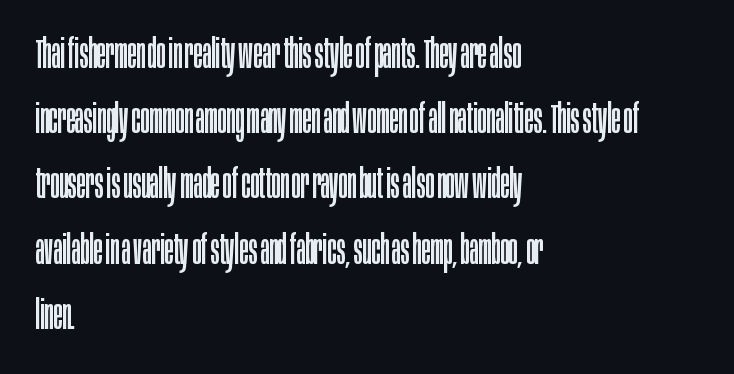
Q: Is the text bold? A: No.
Q: Is the text italic (slanted)? A: No, it is upright.
Q: Is the typeface a serif or a sans-serif typeface? A: Sans-serif.
Q: Is the text underlined? A: No.
Q: How is the paragraph aligned? A: Left-aligned.
Q: Is the spacing between letters normal or unusually wide? A: Normal.
Q: Is the spacing between lines tight, normal or loose? A: Normal.
Q: Width (condensed, normal, or wide)? A: Condensed.
Q: Stroke contrast? A: Low.
Q: x-height? A: Large.
Q: Monospaced? A: No.
